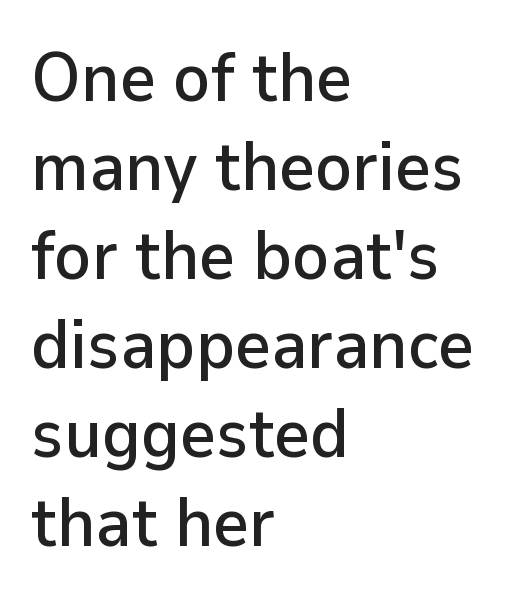
The image shows 69 px sans-serif type, upright; set left-aligned, normal line spacing (1.29x), normal letter spacing, not underlined; low stroke contrast and a medium x-height.
